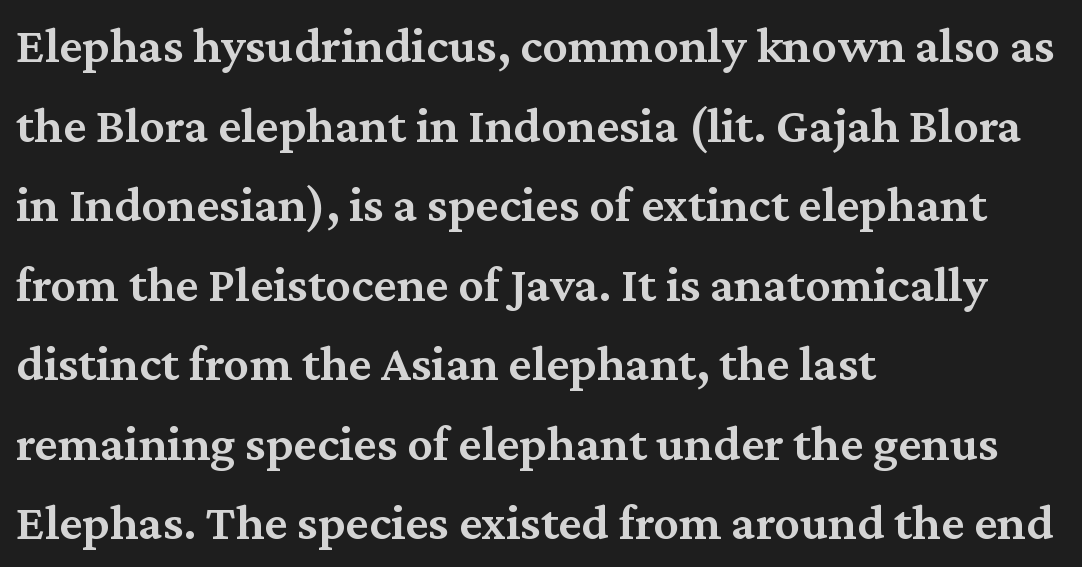
Q: Is the text bold? A: Semi-bold.
Q: Is the text italic (slanted)? A: No, it is upright.
Q: Is the typeface a serif or a sans-serif typeface? A: Serif.
Q: Is the text underlined? A: No.
Q: How is the paragraph aligned? A: Left-aligned.
Q: Is the spacing between letters normal or unusually wide? A: Normal.
Q: Is the spacing between lines tight, normal or loose? A: Normal.
Q: Width (condensed, normal, or wide)? A: Normal.
Q: Stroke contrast? A: Medium.
Q: x-height? A: Medium.
Q: Monospaced? A: No.
